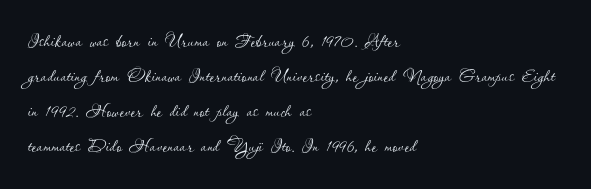
Q: Is the text bold? A: No.
Q: Is the text italic (slanted)? A: Yes.
Q: Is the text underlined? A: No.
Q: How is the paragraph aligned? A: Left-aligned.
Q: Is the spacing between letters normal or unusually wide? A: Normal.
Q: Is the spacing between lines tight, normal or loose? A: Normal.
